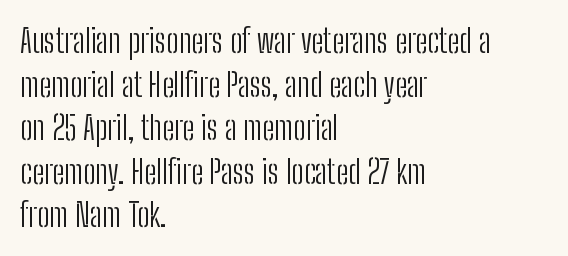
Q: Is the text bold? A: No.
Q: Is the text italic (slanted)? A: No, it is upright.
Q: Is the typeface a serif or a sans-serif typeface? A: Sans-serif.
Q: Is the text underlined? A: No.
Q: How is the paragraph aligned? A: Left-aligned.
Q: Is the spacing between letters normal or unusually wide? A: Normal.
Q: Is the spacing between lines tight, normal or loose? A: Normal.
Q: Width (condensed, normal, or wide)? A: Condensed.
Q: Stroke contrast? A: Low.
Q: x-height? A: Medium.
Q: Monospaced? A: No.
